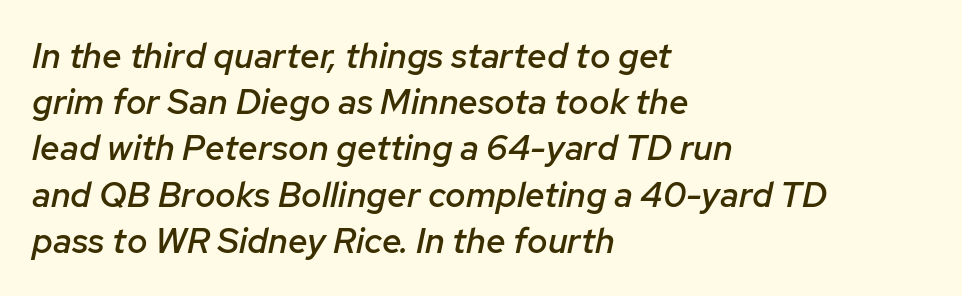
Compared with an ordinary text face, these strokes are moderately heavier — a semibold. Short note: letters normally spaced. The whole block is typeset with a tilt. Words float on clear page, feet unadorned. Varying glyph widths throughout — classic text-font behaviour. One-word summary of the alignment: left.
